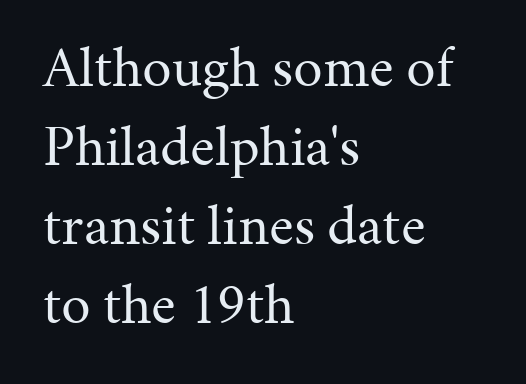
The image shows 59 px regular-weight serif type, upright; set left-aligned, normal line spacing (1.34x), normal letter spacing, not underlined; medium stroke contrast and a medium x-height.
